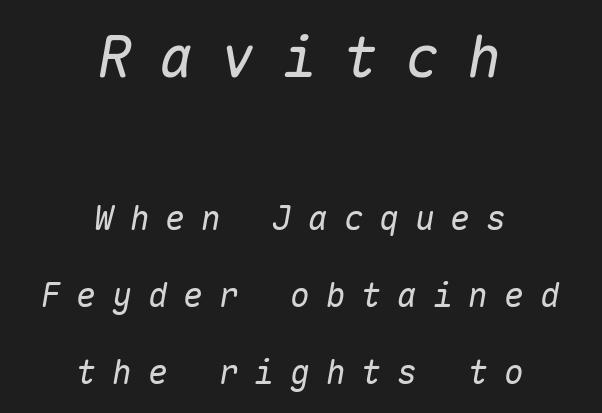
The image shows 57 px regular-weight type, italic (leaning right), monospaced; set centered, loose line spacing (2.33x), unusually wide letter spacing (+0.48 em), not underlined; the first (top) block is 1.73x larger; low stroke contrast and a medium x-height.
